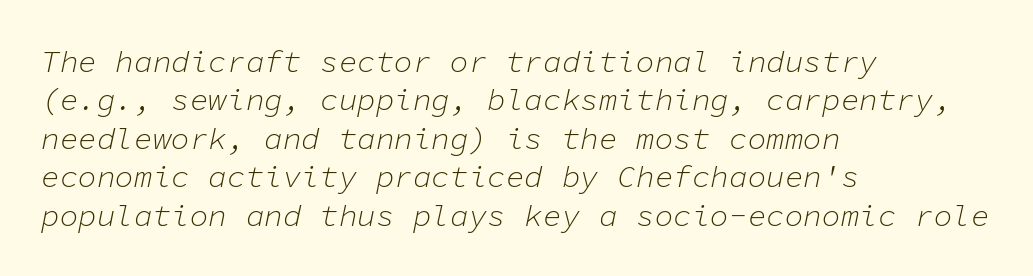
The image shows 31 px light type, italic (leaning right), monospaced; set left-aligned, line spacing 1.24x, normal letter spacing, not underlined; low stroke contrast and a medium x-height.
